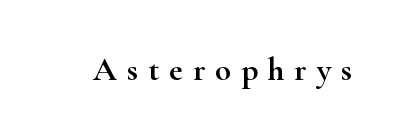
Q: Is the text italic (slanted)? A: No, it is upright.
Q: Is the typeface a serif or a sans-serif typeface? A: Serif.
Q: Is the text underlined? A: No.
Q: Is the spacing between letters normal or unusually wide? A: Unusually wide.
Q: Width (condensed, normal, or wide)? A: Wide.
Q: Stroke contrast? A: High.
Q: x-height? A: Small.
Q: Monospaced? A: No.
